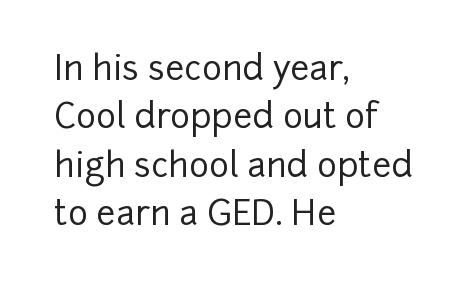
The image shows 34 px sans-serif type, upright; set left-aligned, normal line spacing (1.42x), normal letter spacing, not underlined; low stroke contrast and a medium x-height.
